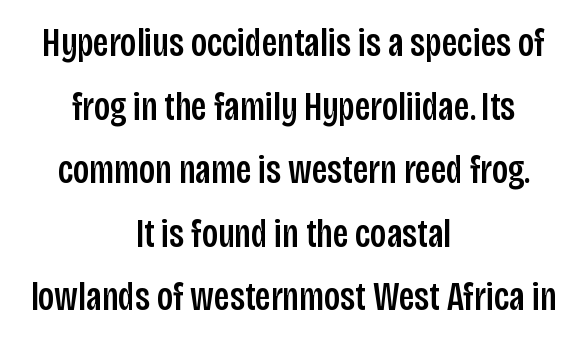
{"serif": "no", "italic": "no", "width": "condensed", "stroke_contrast": "low", "x_height": "large", "monospaced": "no", "underline": "no", "align": "center", "line_spacing": "normal", "line_spacing_ratio": 1.59, "letter_spacing": "normal", "letter_spacing_em": 0.0, "glyph_px": 40}
